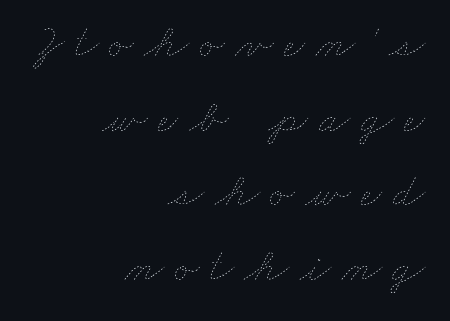
{"bold": "no", "weight": "thin", "width": "wide", "stroke_contrast": "low", "x_height": "small", "monospaced": "no", "underline": "no", "align": "right", "line_spacing": "normal", "line_spacing_ratio": 1.62, "letter_spacing": "wide", "letter_spacing_em": 0.23, "glyph_px": 46}
